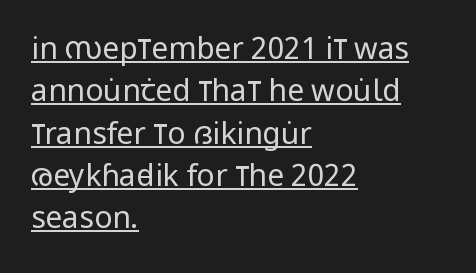
Q: Is the text bold? A: No.
Q: Is the text italic (slanted)? A: No, it is upright.
Q: Is the typeface a serif or a sans-serif typeface? A: Sans-serif.
Q: Is the text underlined? A: Yes.
Q: How is the paragraph aligned? A: Left-aligned.
Q: Is the spacing between letters normal or unusually wide? A: Normal.
Q: Is the spacing between lines tight, normal or loose? A: Normal.
Q: Width (condensed, normal, or wide)? A: Condensed.
Q: Stroke contrast? A: Low.
Q: x-height? A: Large.
Q: Monospaced? A: No.
